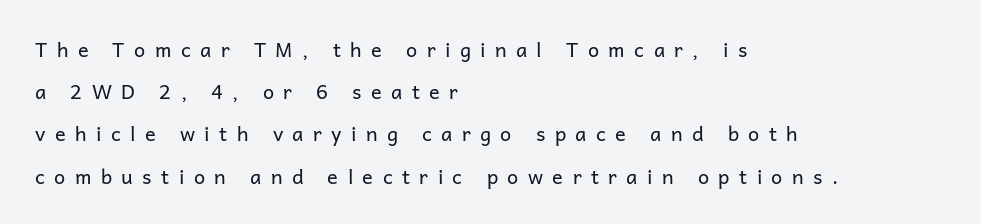
The image shows 20 px text type, upright; set left-aligned, loose line spacing (2.11x), unusually wide letter spacing (+0.47 em), not underlined.
